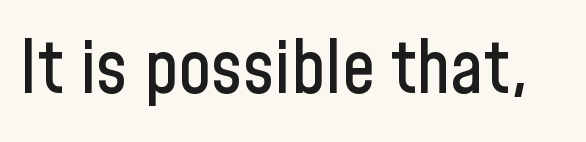
The image shows 74 px condensed sans-serif type, upright; set normal letter spacing, not underlined; low stroke contrast and a medium x-height.
